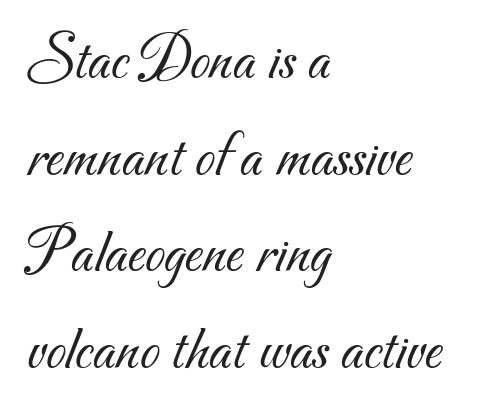
Q: Is the text bold? A: No.
Q: Is the typeface a serif or a sans-serif typeface? A: Sans-serif.
Q: Is the text underlined? A: No.
Q: How is the paragraph aligned? A: Left-aligned.
Q: Is the spacing between letters normal or unusually wide? A: Normal.
Q: Is the spacing between lines tight, normal or loose? A: Normal.
Q: Width (condensed, normal, or wide)? A: Normal.
Q: Stroke contrast? A: Medium.
Q: x-height? A: Small.
Q: Monospaced? A: No.
